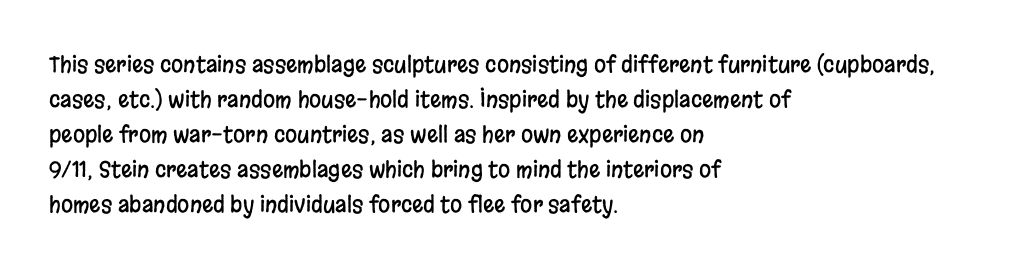
The vertical gap from one line to the next is medium. In terms of posture, this sample is upright. The ragged edge is on the right, which tells us the setting is flush left. Look at the tracking — it's just the regular setting, nothing added. Only glyphs here, with clear space below each row.
